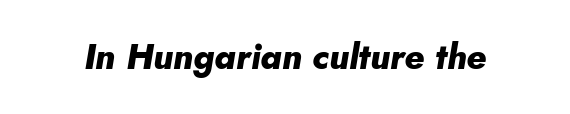
Q: Is the text bold? A: Yes.
Q: Is the text italic (slanted)? A: Yes, it leans right by about 10 degrees.
Q: Is the text underlined? A: No.
Q: Is the spacing between letters normal or unusually wide? A: Normal.
Q: Width (condensed, normal, or wide)? A: Normal.
Q: Stroke contrast? A: Low.
Q: x-height? A: Small.
Q: Monospaced? A: No.
